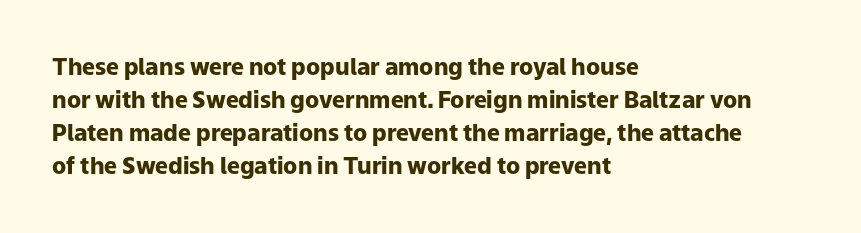
Q: Is the text bold? A: Yes.
Q: Is the text italic (slanted)? A: No, it is upright.
Q: Is the text underlined? A: No.
Q: How is the paragraph aligned? A: Left-aligned.
Q: Is the spacing between letters normal or unusually wide? A: Normal.
Q: Is the spacing between lines tight, normal or loose? A: Normal.
